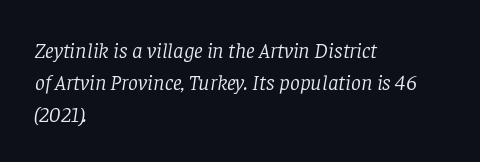
The image shows 22 px text type, italic (leaning right); set left-aligned, normal line spacing (1.45x), normal letter spacing, not underlined.
